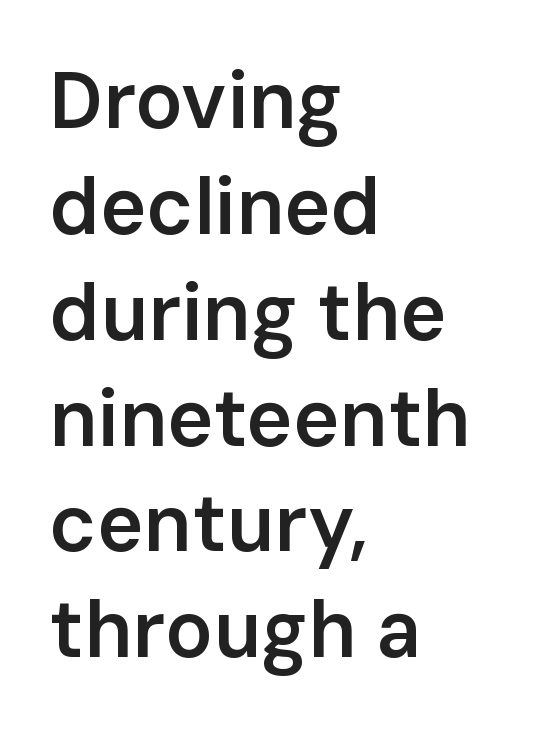
The image shows 79 px semibold sans-serif type, upright; set left-aligned, normal line spacing (1.34x), normal letter spacing, not underlined; low stroke contrast and a medium x-height.
